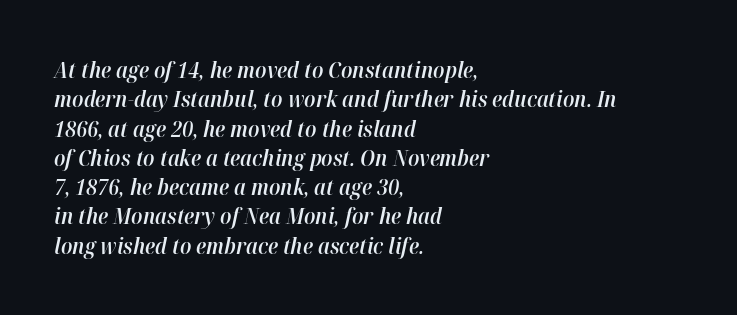
Spacing between characters is what you'd get straight out of the box. The passage shown is not underscored anywhere. The designer left line spacing at the default. Slant detected: the letters are inclined. A bit beefed up — I'd call it semibold rather than bold.
